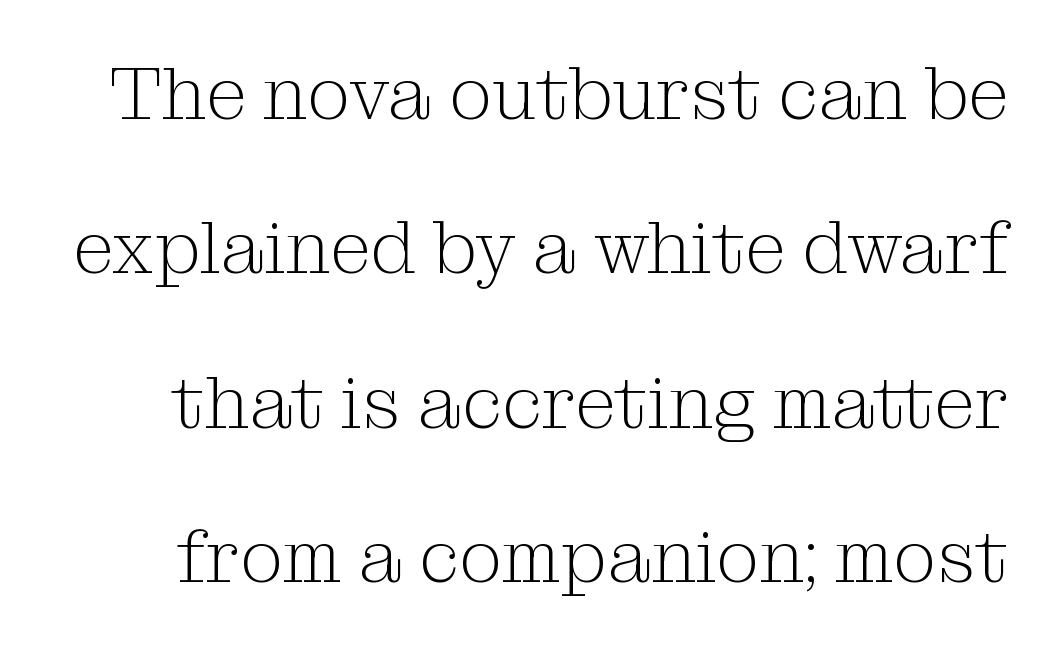
{"serif": "yes", "italic": "no", "bold": "no", "weight": "light", "width": "normal", "stroke_contrast": "medium", "x_height": "medium", "monospaced": "no", "underline": "no", "line_spacing": "loose", "line_spacing_ratio": 2.06, "letter_spacing": "normal", "letter_spacing_em": 0.0, "glyph_px": 75}
